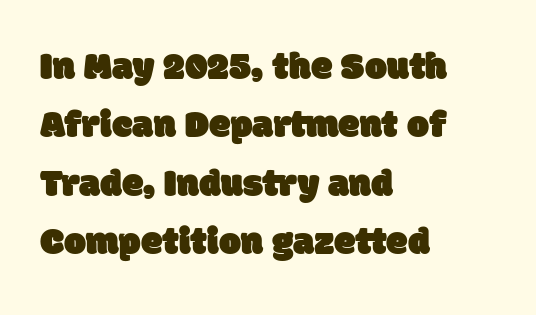
{"serif": "no", "width": "normal", "stroke_contrast": "low", "x_height": "large", "monospaced": "no", "underline": "no", "align": "left", "line_spacing": "normal", "line_spacing_ratio": 1.5, "letter_spacing": "normal", "letter_spacing_em": 0.0, "glyph_px": 39}
